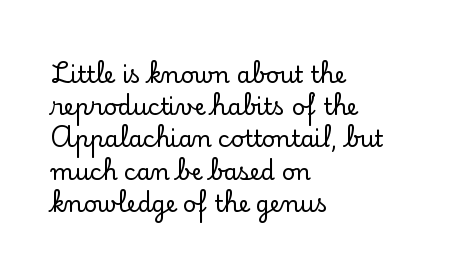
Does the leading feel generous? No, just average. The paragraph shown leans on its left margin. The string is rendered with underlining switched off. Here the glyphs are tracked normally, forming tight word shapes. The font's upright variant was chosen for this text.
